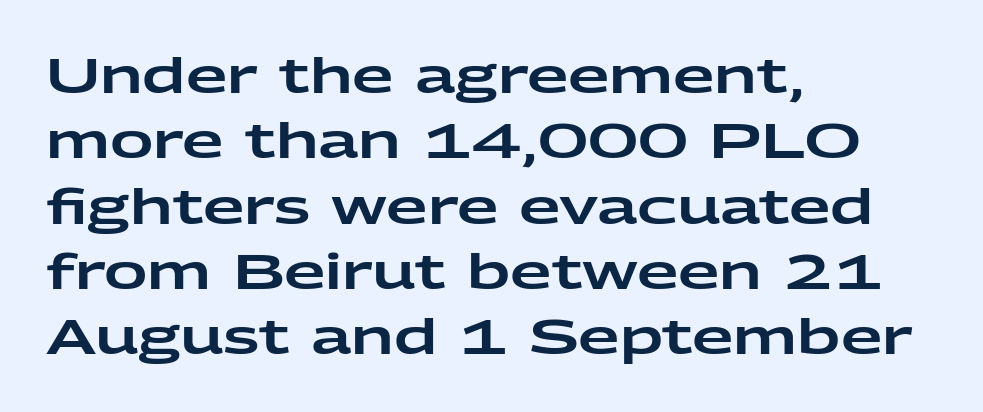
{"serif": "no", "italic": "no", "width": "wide", "stroke_contrast": "low", "x_height": "medium", "monospaced": "no", "underline": "no", "align": "left", "line_spacing": "normal", "line_spacing_ratio": 1.36, "letter_spacing": "normal", "letter_spacing_em": 0.0, "glyph_px": 48}
